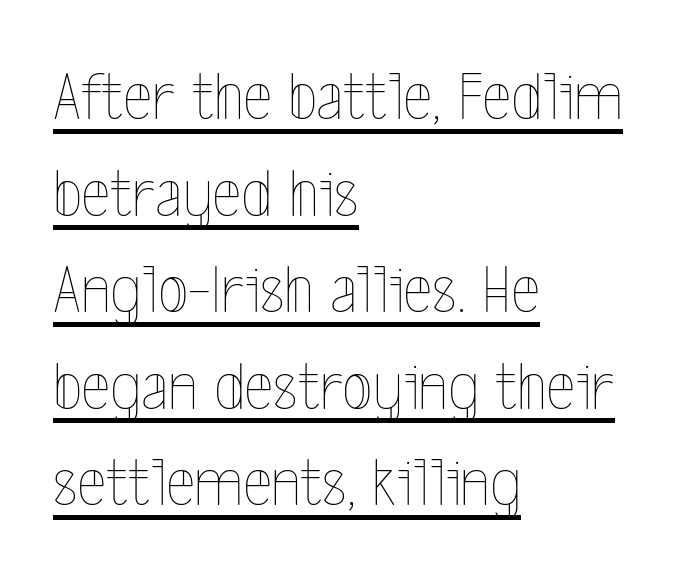
Q: Is the text bold? A: No.
Q: Is the text italic (slanted)? A: No, it is upright.
Q: Is the text underlined? A: Yes.
Q: How is the paragraph aligned? A: Left-aligned.
Q: Is the spacing between letters normal or unusually wide? A: Normal.
Q: Is the spacing between lines tight, normal or loose? A: Normal.
Q: Width (condensed, normal, or wide)? A: Condensed.
Q: x-height? A: Medium.
Q: Monospaced? A: No.
